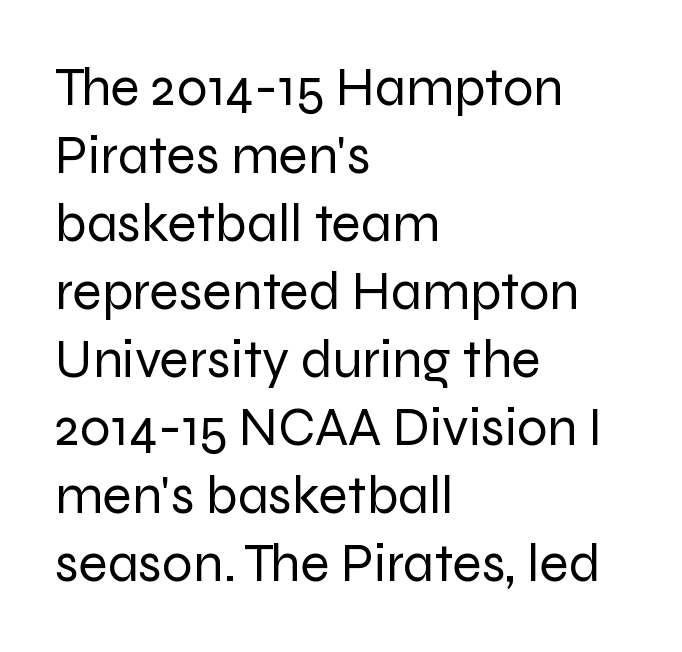
{"serif": "no", "italic": "no", "bold": "no", "weight": "regular", "width": "normal", "stroke_contrast": "low", "x_height": "medium", "monospaced": "no", "underline": "no", "align": "left", "line_spacing": "normal", "line_spacing_ratio": 1.26, "letter_spacing": "normal", "letter_spacing_em": 0.0, "glyph_px": 54}
